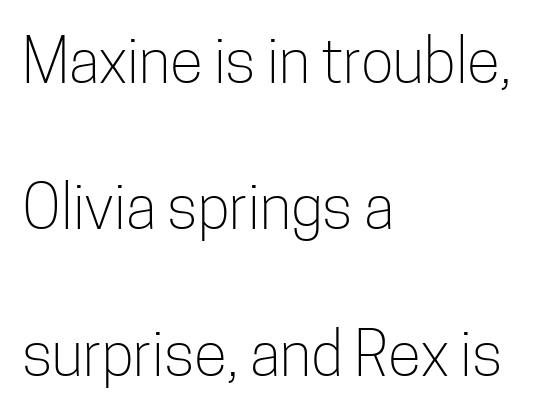
{"serif": "no", "italic": "no", "bold": "no", "weight": "light", "width": "condensed", "stroke_contrast": "low", "x_height": "medium", "monospaced": "no", "underline": "no", "align": "left", "line_spacing": "loose", "line_spacing_ratio": 2.4, "letter_spacing": "normal", "letter_spacing_em": 0.0, "glyph_px": 61}
